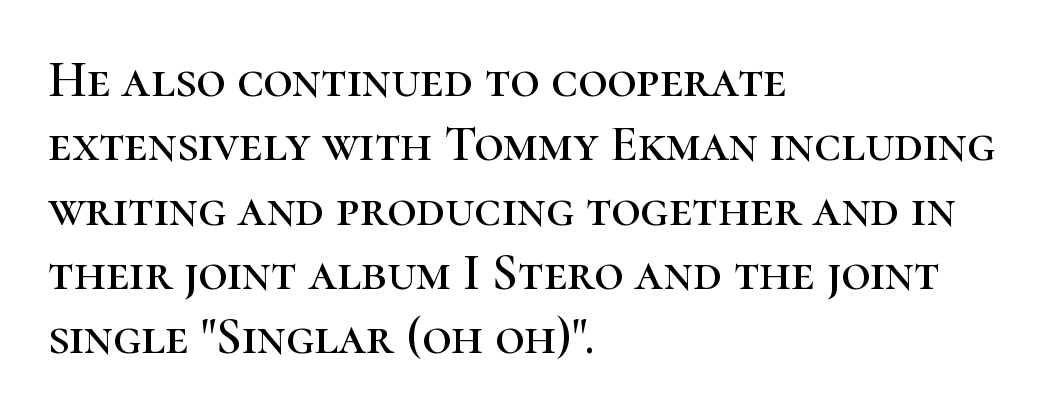
The image shows 51 px serif type, upright; set left-aligned, normal line spacing (1.26x), normal letter spacing, not underlined; high stroke contrast and a medium x-height.
